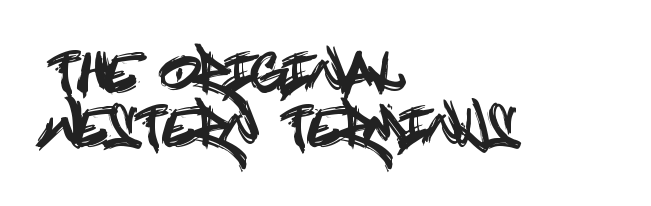
The image shows 52 px condensed sans-serif type; set left-aligned, tight line spacing (1.03x), normal letter spacing, not underlined; a large x-height.
